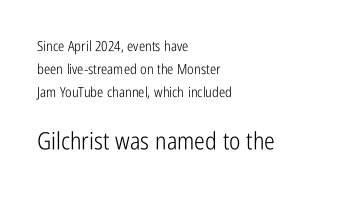
Q: Is the text bold? A: No.
Q: Is the text italic (slanted)? A: No, it is upright.
Q: Is the text underlined? A: No.
Q: How is the paragraph aligned? A: Left-aligned.
Q: Is the spacing between letters normal or unusually wide? A: Normal.
Q: Is the spacing between lines tight, normal or loose? A: Normal.
Q: Which block of text is set in a larger size, the first (top) or the second (bottom)? A: The second (bottom) one.
